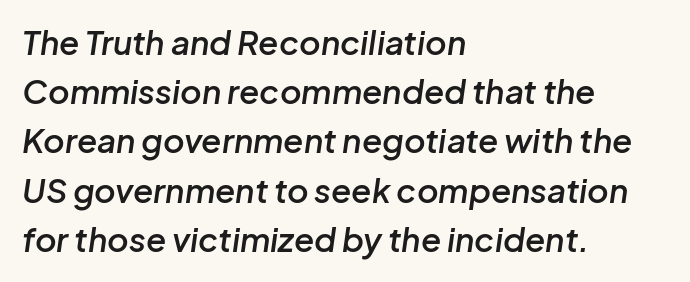
Q: Is the text bold? A: Semi-bold.
Q: Is the text italic (slanted)? A: Yes, it leans right by about 8 degrees.
Q: Is the text underlined? A: No.
Q: How is the paragraph aligned? A: Left-aligned.
Q: Is the spacing between letters normal or unusually wide? A: Normal.
Q: Is the spacing between lines tight, normal or loose? A: Normal.
Q: Width (condensed, normal, or wide)? A: Normal.
Q: Stroke contrast? A: Low.
Q: x-height? A: Medium.
Q: Monospaced? A: No.
